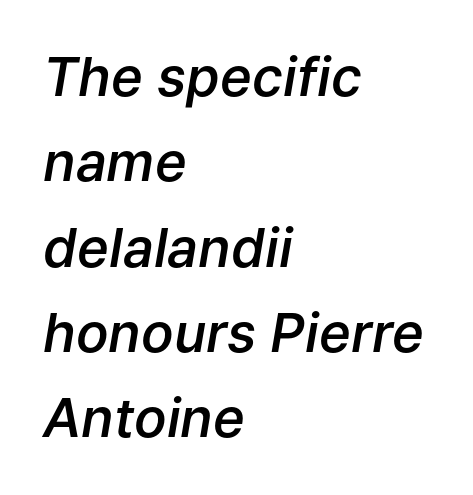
Compared with ordinary roman type, these characters are visibly tilted. The sample has been set in demibold, a notch under bold. The glyphs are unaccompanied by any horizontal stroke below them. The gaps between neighbouring characters are ordinary and unremarkable.
